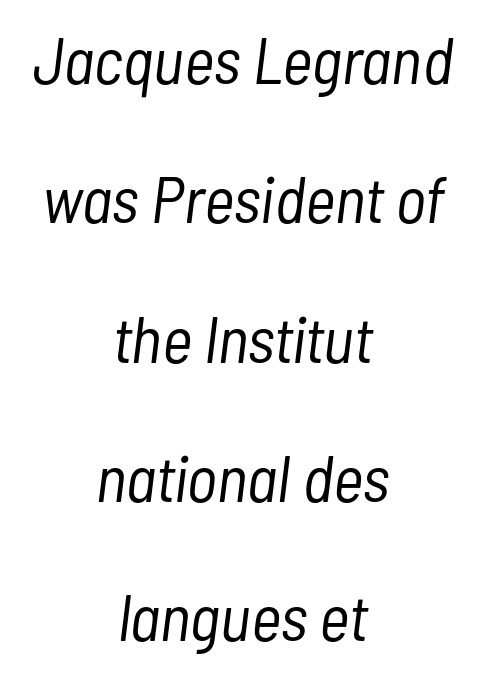
Q: Is the text bold? A: No.
Q: Is the text italic (slanted)? A: Yes, it leans right by about 7 degrees.
Q: Is the text underlined? A: No.
Q: How is the paragraph aligned? A: Centered.
Q: Is the spacing between letters normal or unusually wide? A: Normal.
Q: Is the spacing between lines tight, normal or loose? A: Loose.
Q: Width (condensed, normal, or wide)? A: Condensed.
Q: Stroke contrast? A: Low.
Q: x-height? A: Medium.
Q: Monospaced? A: No.
